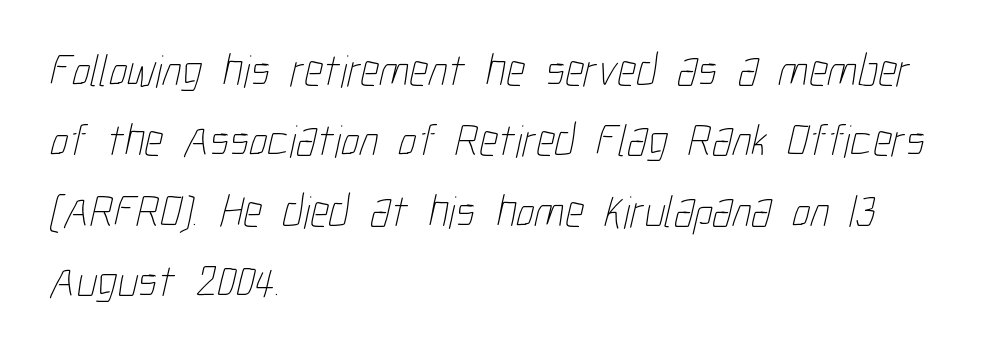
The image shows 46 px thin, condensed type; set left-aligned, normal line spacing (1.53x), normal letter spacing, not underlined; low stroke contrast and a medium x-height.
